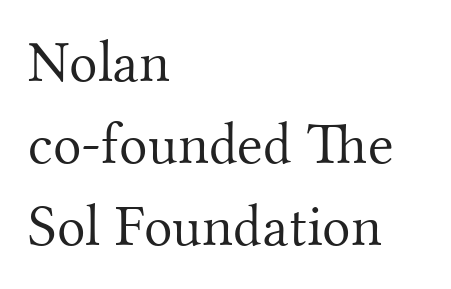
The image shows 59 px light serif type, upright; set left-aligned, normal line spacing (1.39x), normal letter spacing, not underlined; medium stroke contrast and a small x-height.
